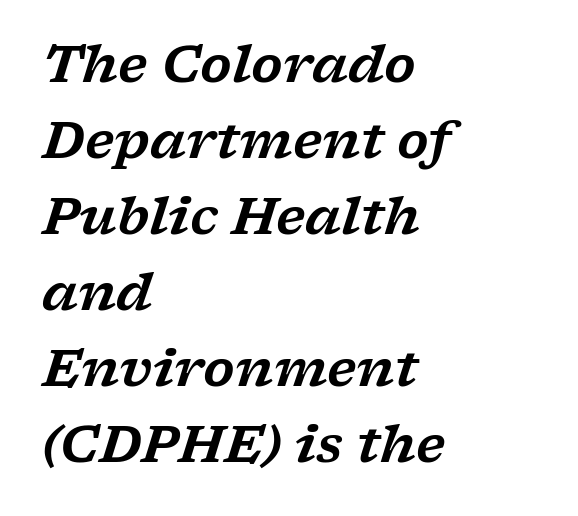
Q: Is the text italic (slanted)? A: Yes, it leans right by about 17 degrees.
Q: Is the typeface a serif or a sans-serif typeface? A: Serif.
Q: Is the text underlined? A: No.
Q: How is the paragraph aligned? A: Left-aligned.
Q: Is the spacing between letters normal or unusually wide? A: Normal.
Q: Is the spacing between lines tight, normal or loose? A: Normal.
Q: Width (condensed, normal, or wide)? A: Wide.
Q: Stroke contrast? A: Low.
Q: x-height? A: Medium.
Q: Monospaced? A: No.
